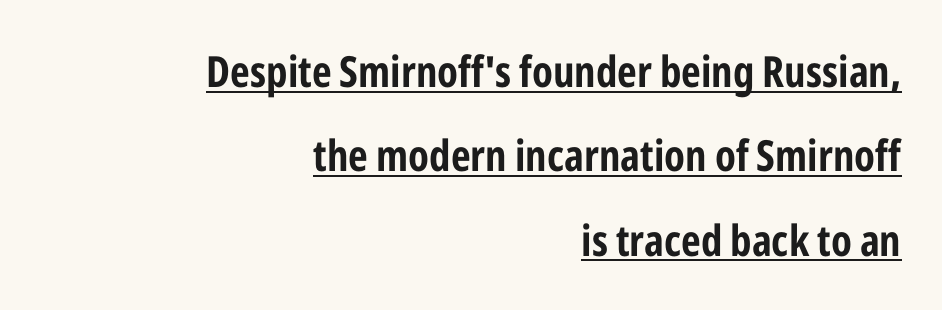
What's the leading like? Stretched, with rows far apart. Tracking value appears to be zero — textbook default spacing. You could not count columns in this text — the font is proportionally spaced. In CSS terms this would be text-align: right.
